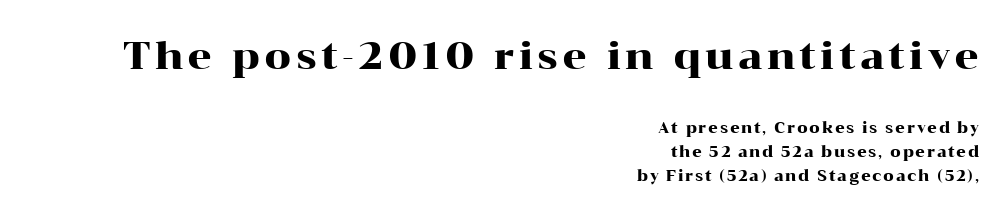
Each line ends at the same right margin while the left side varies. Regarding leading, the lines here are spaced in the standard way. The characters display serif detailing at their extremities. Is this a fixed-width face? No — the glyphs have proportional, varying widths.
